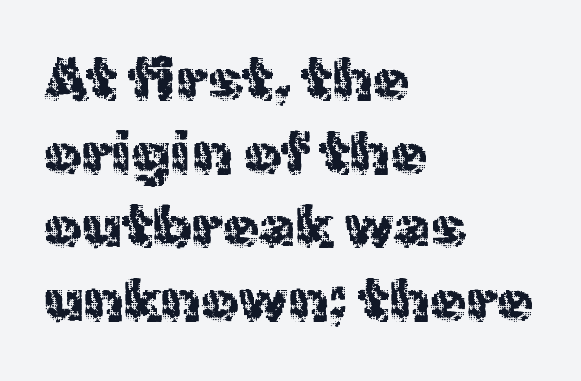
You can tell from the bare stems that sans-serif type was used. The horizontal fit of the characters is conventional and even. Does the lettering tilt? It doesn't — this is upright. Every row of glyphs begins at an identical x-position on the left. Plain, unruled lines of type. The typeface has the unassuming heft of standard copy or less.
